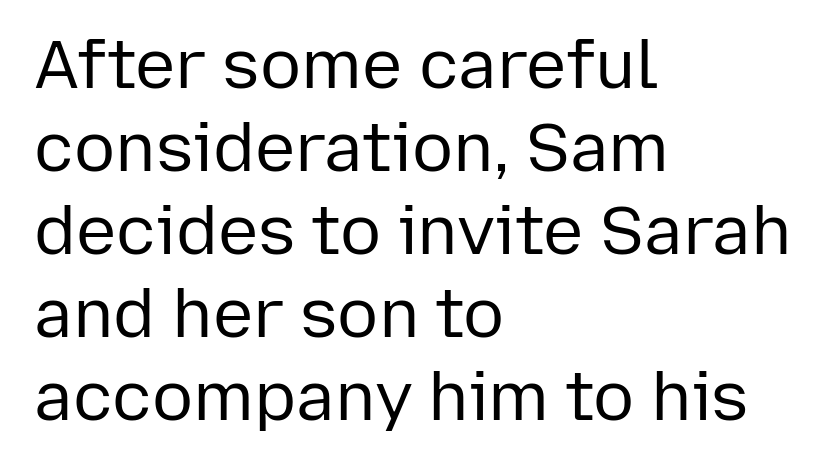
Q: Is the text bold? A: No.
Q: Is the text italic (slanted)? A: No, it is upright.
Q: Is the typeface a serif or a sans-serif typeface? A: Sans-serif.
Q: Is the text underlined? A: No.
Q: How is the paragraph aligned? A: Left-aligned.
Q: Is the spacing between letters normal or unusually wide? A: Normal.
Q: Width (condensed, normal, or wide)? A: Normal.
Q: Stroke contrast? A: Low.
Q: x-height? A: Medium.
Q: Monospaced? A: No.
